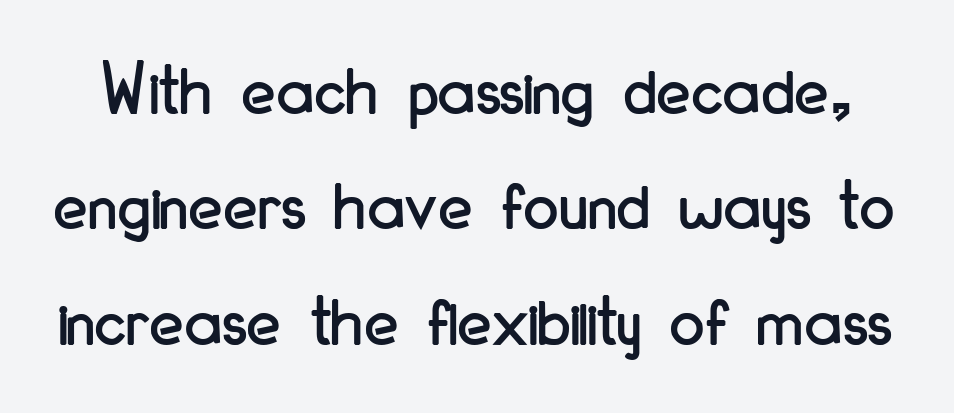
{"serif": "no", "italic": "no", "width": "condensed", "stroke_contrast": "low", "x_height": "small", "monospaced": "no", "underline": "no", "line_spacing": "normal", "line_spacing_ratio": 1.48, "letter_spacing": "normal", "letter_spacing_em": 0.0, "glyph_px": 78}
